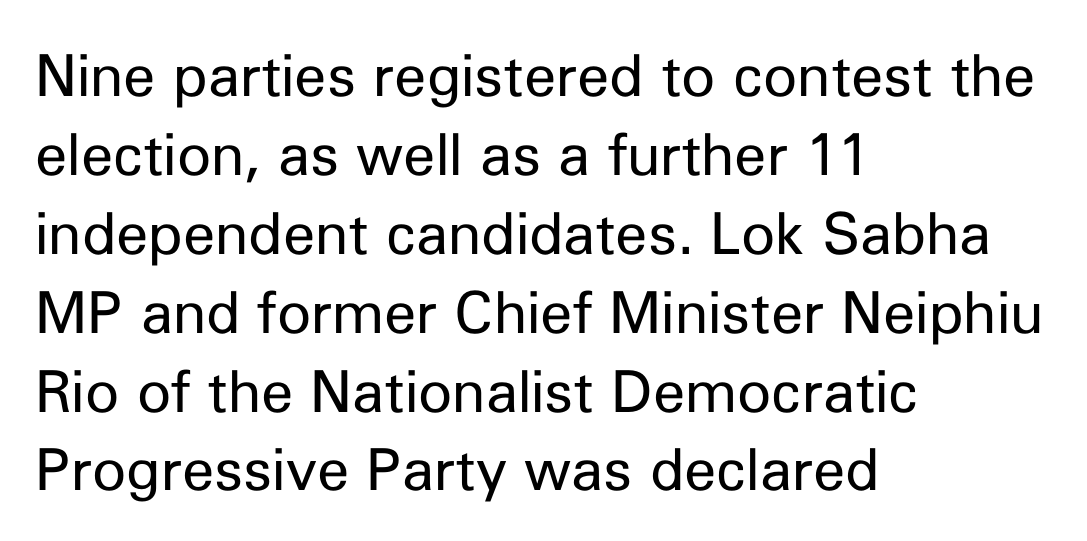
The passage shown is not bold in any degree. The glyphs are unaccompanied by any horizontal stroke below them. Do the characters align in a grid? No, the font is proportional. Where is the straight margin? On the left.
